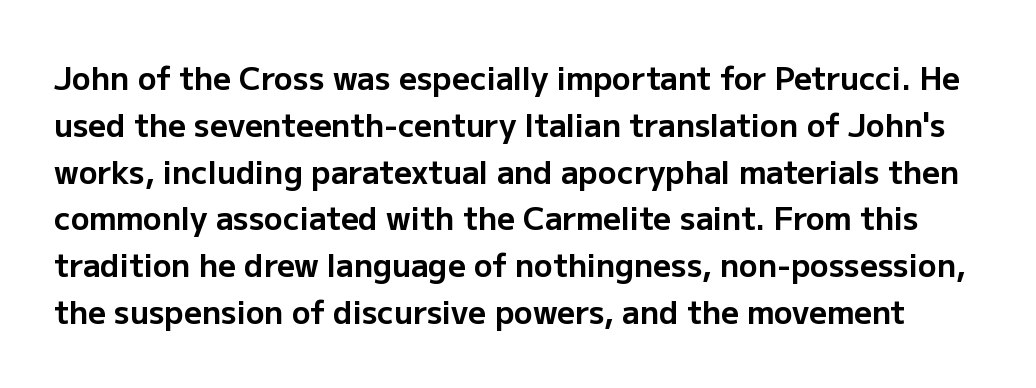
The image shows 31 px bold sans-serif type, upright; set normal line spacing (1.51x), normal letter spacing, not underlined; low stroke contrast and a medium x-height.
